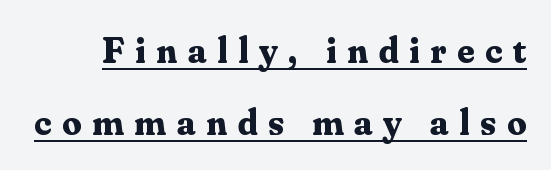
The image shows 38 px bold serif type, upright; set line spacing 1.89x, unusually wide letter spacing (+0.28 em), underlined; medium stroke contrast and a small x-height.
